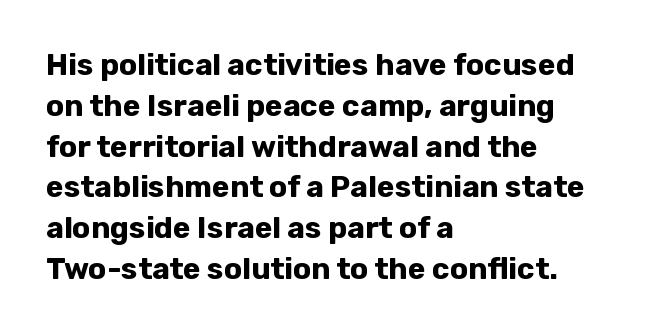
{"serif": "no", "italic": "no", "bold": "yes", "weight": "bold", "width": "normal", "stroke_contrast": "low", "x_height": "medium", "monospaced": "no", "underline": "no", "align": "left", "line_spacing": "normal", "line_spacing_ratio": 1.36, "letter_spacing": "normal", "letter_spacing_em": 0.0, "glyph_px": 30}
